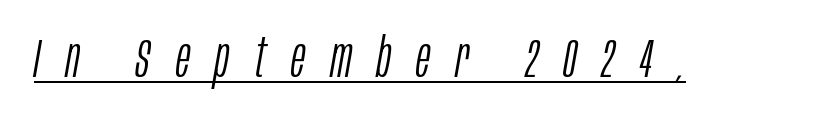
Q: Is the text bold? A: No.
Q: Is the text italic (slanted)? A: Yes, it leans right by about 10 degrees.
Q: Is the text underlined? A: Yes.
Q: Is the spacing between letters normal or unusually wide? A: Unusually wide.
Q: Width (condensed, normal, or wide)? A: Condensed.
Q: Stroke contrast? A: Low.
Q: x-height? A: Large.
Q: Monospaced? A: No.
